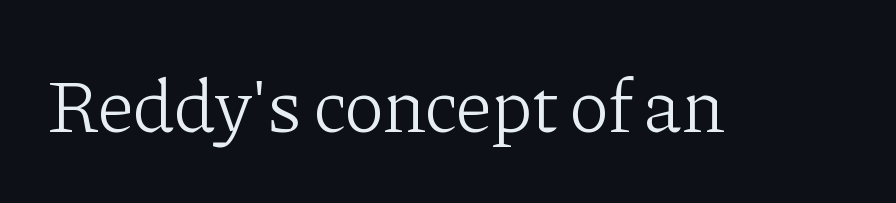
Is there any slant? The stems are plumb. The characters display serif detailing at their extremities. You could not count columns in this text — the font is proportionally spaced. Observe the ordinary spacing: letters are neighbours, not strangers.
